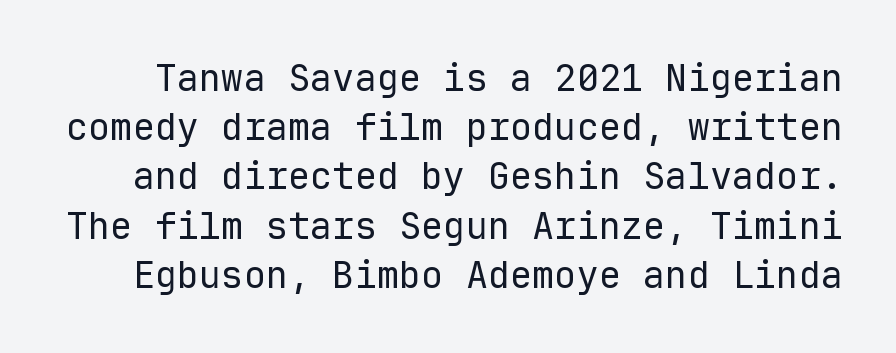
{"serif": "no", "italic": "no", "bold": "no", "weight": "regular", "width": "normal", "stroke_contrast": "low", "x_height": "medium", "monospaced": "yes", "underline": "no", "line_spacing": "normal", "line_spacing_ratio": 1.33, "letter_spacing": "normal", "letter_spacing_em": 0.0, "glyph_px": 37}
